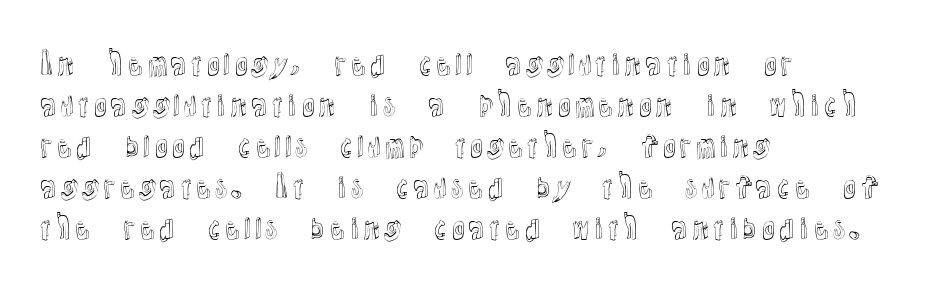
What stands out about the letter spacing? Nothing — it is the standard amount. Spacing verdict: proportional, widths tailored to each character. The lines in this sample share a left origin and differ only in where they stop. Quick note: not italic, upright. Vertical spacing — default.
